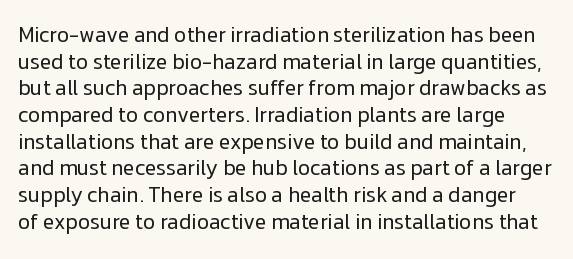
The image shows 21 px text type, upright; set normal line spacing (1.27x), normal letter spacing, not underlined.
